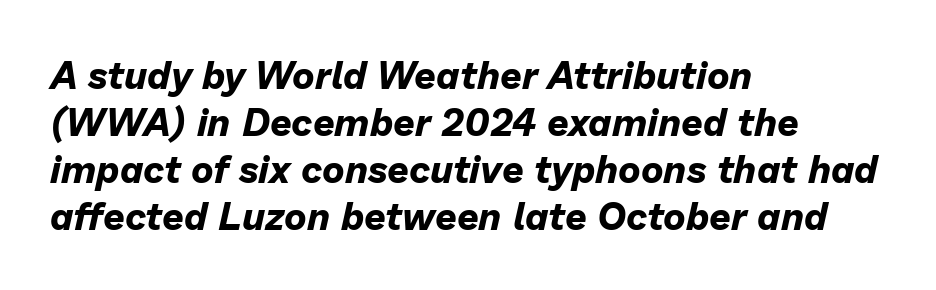
The strokes are fattened all the way to bold. Words appear dense and cohesive because spacing is normal. The letters are slanted; this is an italic face. Horizontal alignment here is leftward, the default for most running prose. Varying glyph widths throughout — classic text-font behaviour.
